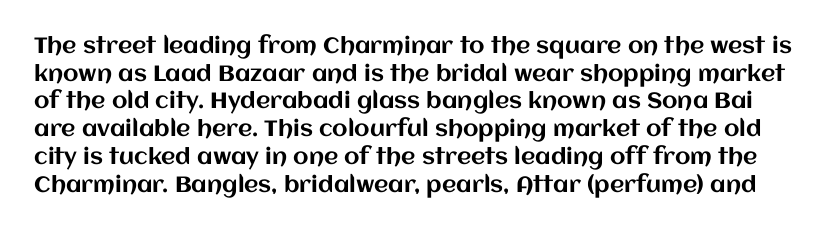
Q: Is the text italic (slanted)? A: No, it is upright.
Q: Is the text underlined? A: No.
Q: Is the spacing between letters normal or unusually wide? A: Normal.
Q: Is the spacing between lines tight, normal or loose? A: Normal.
